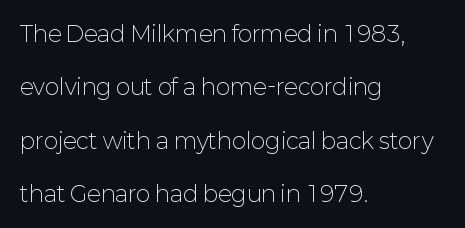
{"italic": "no", "bold": "no", "underline": "no", "align": "left", "line_spacing": "loose", "line_spacing_ratio": 2.43, "letter_spacing": "normal", "letter_spacing_em": 0.0, "glyph_px": 22}
